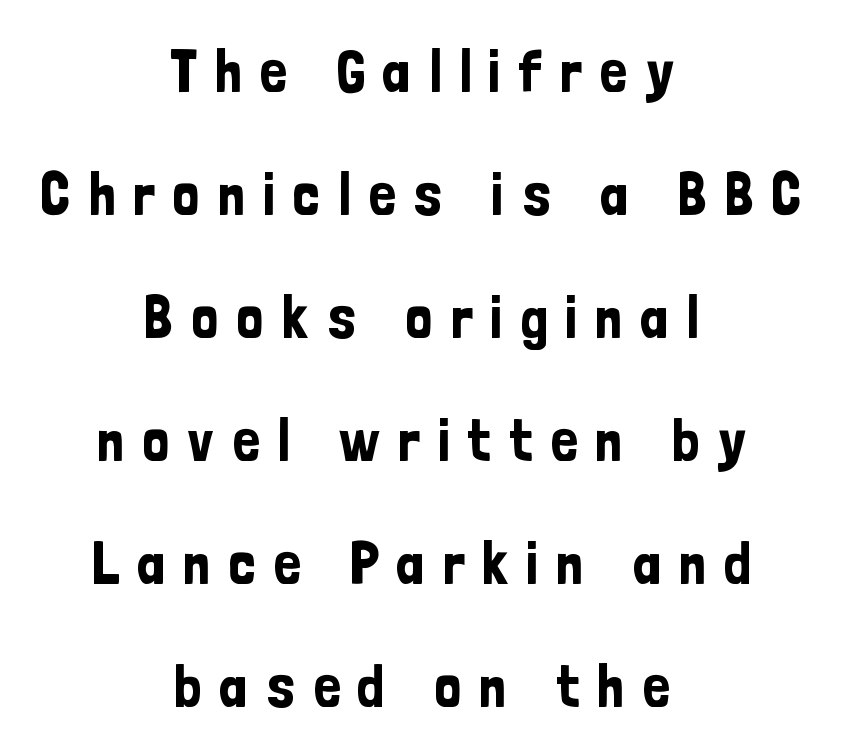
{"serif": "no", "italic": "no", "width": "condensed", "stroke_contrast": "low", "x_height": "medium", "monospaced": "no", "underline": "no", "align": "center", "line_spacing": "loose", "line_spacing_ratio": 2.05, "letter_spacing": "wide", "letter_spacing_em": 0.29, "glyph_px": 60}
